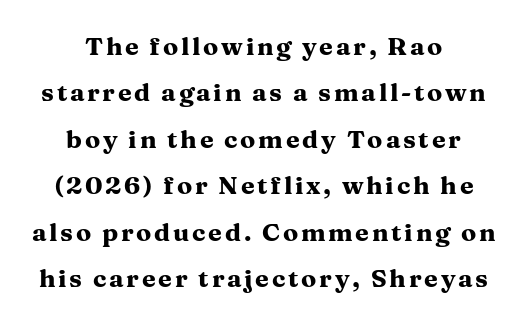
These lines stack symmetrically, like a column narrowing and widening about its center. Bold? Absolutely — the strokes are thick and heavy. The gap between lines stays unmarked. A typesetter would mark this as roman, not italic.
